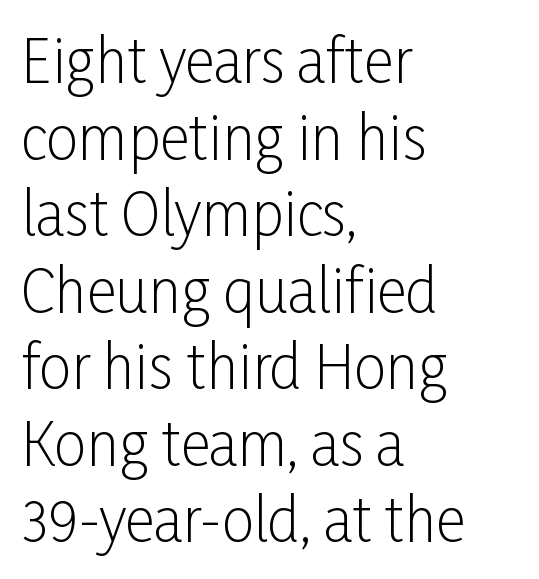
The image shows 58 px light, condensed sans-serif type, upright; set left-aligned, normal line spacing (1.32x), normal letter spacing, not underlined; low stroke contrast and a medium x-height.
